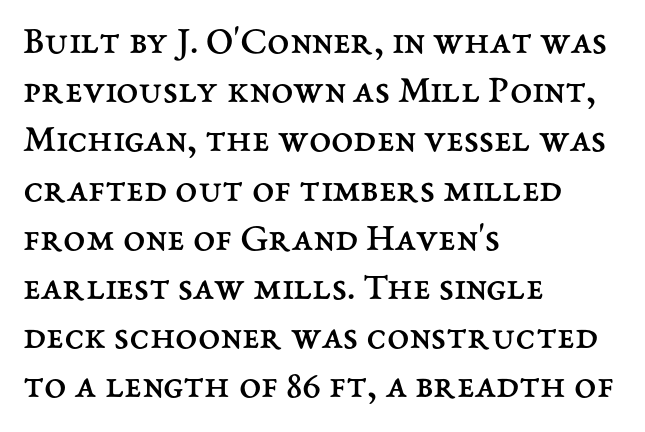
{"italic": "no", "bold": "no", "weight": "regular", "width": "normal", "stroke_contrast": "medium", "x_height": "medium", "monospaced": "no", "underline": "no", "align": "left", "line_spacing_ratio": 1.23, "letter_spacing": "normal", "letter_spacing_em": 0.0, "glyph_px": 40}
